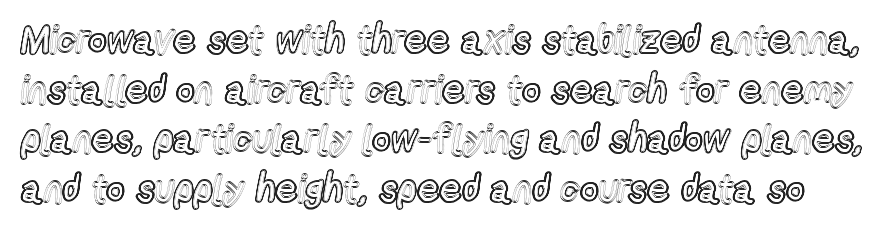
Spacing between characters is what you'd get straight out of the box. A typesetter would call this leading conventional body-copy spacing. The area under the type is left untouched.
